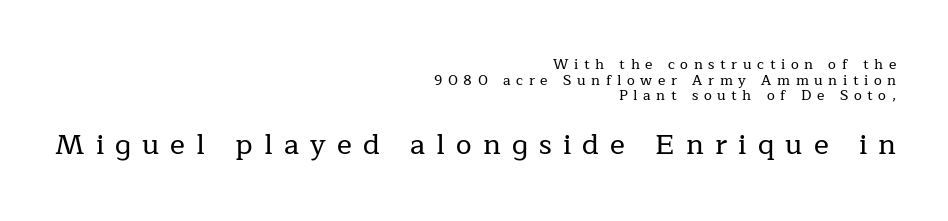
The image shows 28 px serif type, upright; set right-aligned, tight line spacing (1.11x), unusually wide letter spacing (+0.4 em), not underlined; the second (bottom) block is 2.0x larger; low stroke contrast and a medium x-height.
